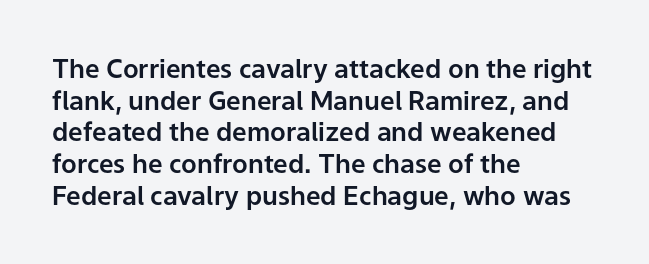
Q: Is the text italic (slanted)? A: No, it is upright.
Q: Is the text underlined? A: No.
Q: How is the paragraph aligned? A: Left-aligned.
Q: Is the spacing between letters normal or unusually wide? A: Normal.
